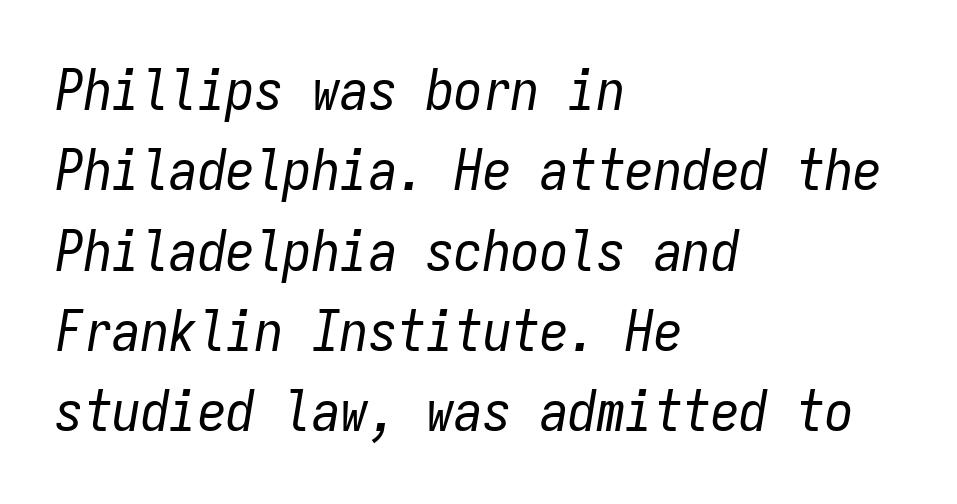
Q: Is the text bold? A: No.
Q: Is the text italic (slanted)? A: Yes, it leans right by about 9 degrees.
Q: Is the text underlined? A: No.
Q: How is the paragraph aligned? A: Left-aligned.
Q: Is the spacing between letters normal or unusually wide? A: Normal.
Q: Is the spacing between lines tight, normal or loose? A: Normal.
Q: Width (condensed, normal, or wide)? A: Condensed.
Q: Stroke contrast? A: Low.
Q: x-height? A: Medium.
Q: Monospaced? A: Yes.
